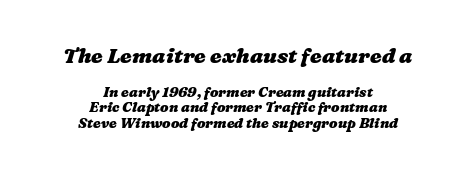
{"bold": "yes", "underline": "no", "align": "center", "line_spacing": "tight", "line_spacing_ratio": 1.13, "letter_spacing": "normal", "letter_spacing_em": 0.0, "larger_block": "first", "size_ratio": 1.5, "glyph_px": 21}
